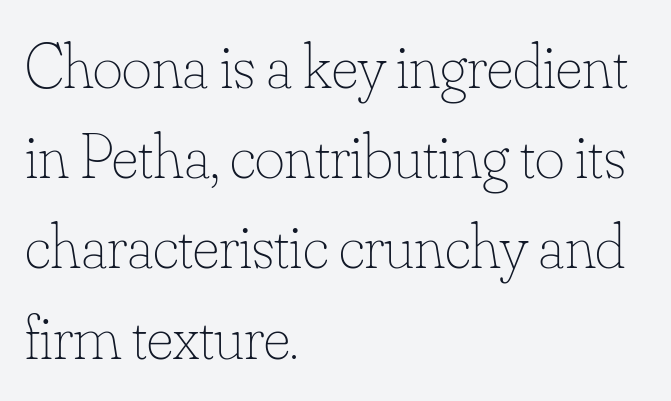
Students, observe: this is what conventionally led text looks like. Tracking value appears to be zero — textbook default spacing. Reading down the block, your eye returns to a fixed left position each line. These glyphs show unthickened strokes, regular width or finer.
